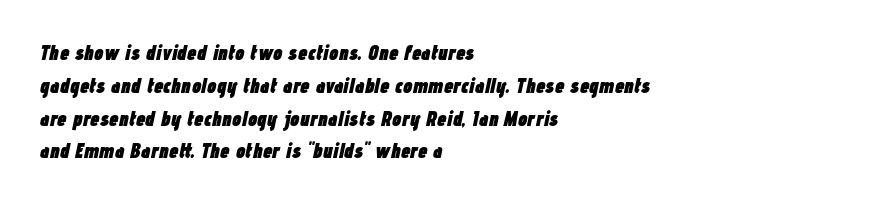
Q: Is the text bold? A: Yes.
Q: Is the text italic (slanted)? A: Yes, it leans right by about 12 degrees.
Q: Is the text underlined? A: No.
Q: How is the paragraph aligned? A: Left-aligned.
Q: Is the spacing between letters normal or unusually wide? A: Normal.
Q: Is the spacing between lines tight, normal or loose? A: Normal.
